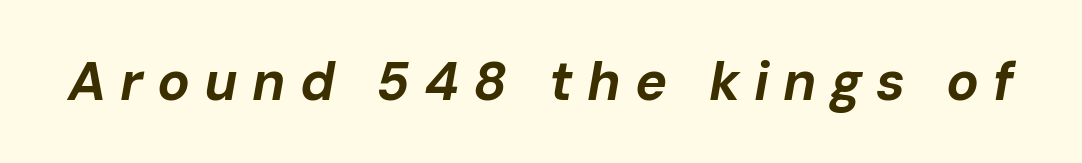
{"italic": "yes", "lean": "right", "slant_degrees": 10, "bold": "yes", "weight": "bold", "width": "normal", "stroke_contrast": "low", "x_height": "medium", "monospaced": "no", "underline": "no", "letter_spacing": "wide", "letter_spacing_em": 0.26, "glyph_px": 54}
